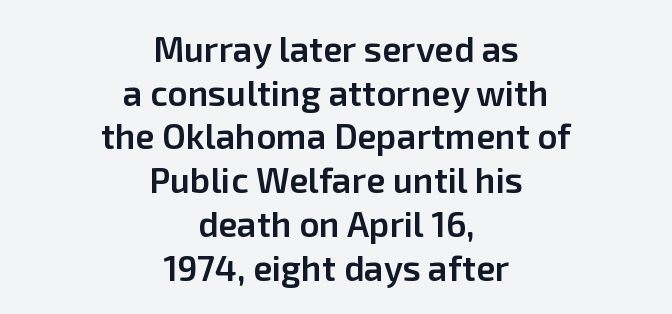
Q: Is the text bold? A: Semi-bold.
Q: Is the text italic (slanted)? A: No, it is upright.
Q: Is the typeface a serif or a sans-serif typeface? A: Sans-serif.
Q: Is the text underlined? A: No.
Q: How is the paragraph aligned? A: Centered.
Q: Is the spacing between letters normal or unusually wide? A: Normal.
Q: Is the spacing between lines tight, normal or loose? A: Normal.
Q: Width (condensed, normal, or wide)? A: Normal.
Q: Stroke contrast? A: Low.
Q: x-height? A: Medium.
Q: Monospaced? A: No.
